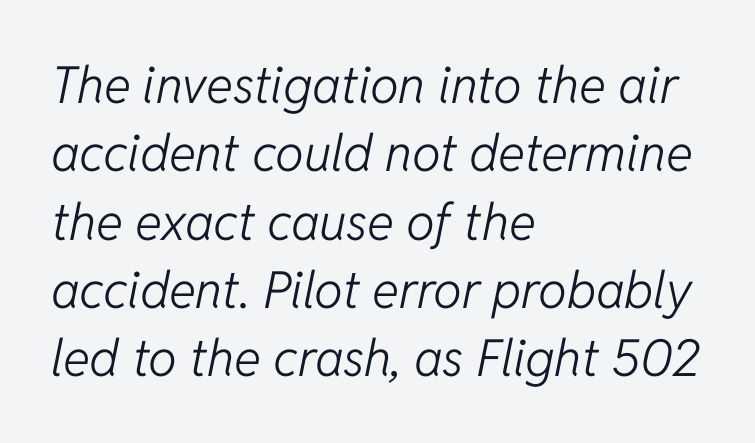
The tracking reads as untouched default to a designer's eye. A quiet, ordinary-to-light weight characterises the typeface. This block has exactly the height ordinary leading produces. The passage is arranged the way most books set body copy — flush left.
